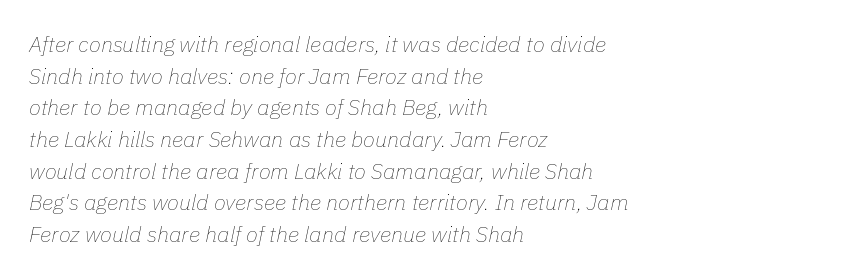
{"italic": "yes", "lean": "right", "slant_degrees": 11, "bold": "no", "underline": "no", "align": "left", "line_spacing": "normal", "line_spacing_ratio": 1.44, "letter_spacing": "normal", "letter_spacing_em": 0.0, "glyph_px": 22}
